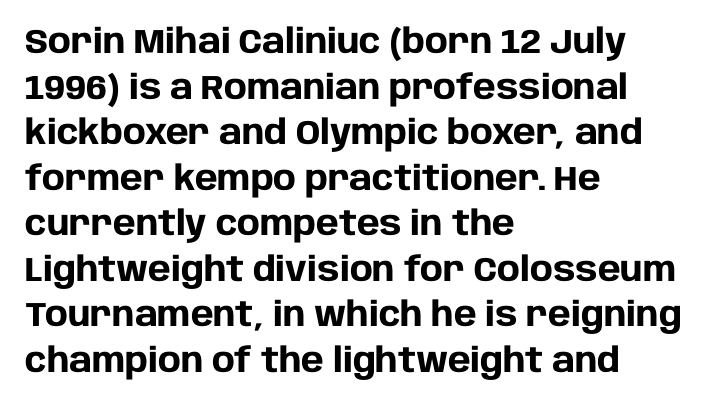
Q: Is the text bold? A: Yes.
Q: Is the text italic (slanted)? A: No, it is upright.
Q: Is the typeface a serif or a sans-serif typeface? A: Sans-serif.
Q: Is the text underlined? A: No.
Q: How is the paragraph aligned? A: Left-aligned.
Q: Is the spacing between letters normal or unusually wide? A: Normal.
Q: Is the spacing between lines tight, normal or loose? A: Normal.
Q: Width (condensed, normal, or wide)? A: Normal.
Q: Stroke contrast? A: Low.
Q: x-height? A: Large.
Q: Monospaced? A: No.
